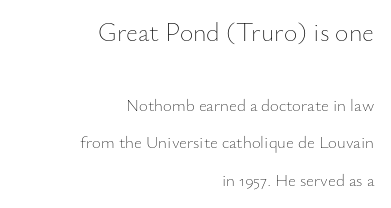
In this sample the first text group is rendered at the bigger scale. Letter spacing: default. The letters stand upright; this is a roman face. Nobody drew a line under any word here.
